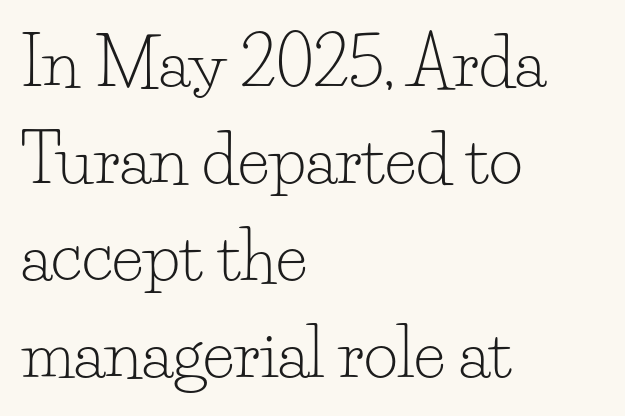
Q: Is the text bold? A: No.
Q: Is the text italic (slanted)? A: No, it is upright.
Q: Is the typeface a serif or a sans-serif typeface? A: Serif.
Q: Is the text underlined? A: No.
Q: How is the paragraph aligned? A: Left-aligned.
Q: Is the spacing between letters normal or unusually wide? A: Normal.
Q: Is the spacing between lines tight, normal or loose? A: Normal.
Q: Width (condensed, normal, or wide)? A: Normal.
Q: Stroke contrast? A: Low.
Q: x-height? A: Small.
Q: Monospaced? A: No.
